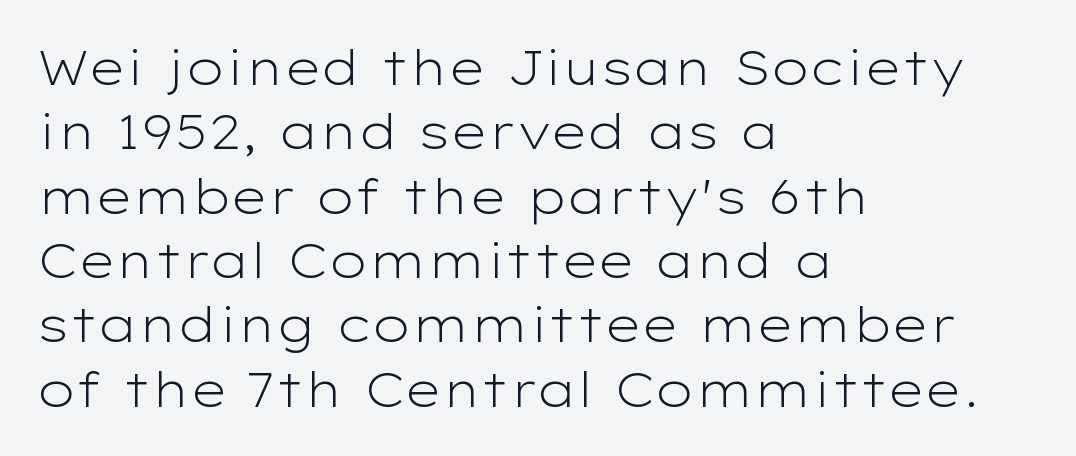
Q: Is the text bold? A: No.
Q: Is the text italic (slanted)? A: No, it is upright.
Q: Is the typeface a serif or a sans-serif typeface? A: Sans-serif.
Q: Is the text underlined? A: No.
Q: How is the paragraph aligned? A: Left-aligned.
Q: Is the spacing between letters normal or unusually wide? A: Normal.
Q: Is the spacing between lines tight, normal or loose? A: Normal.
Q: Width (condensed, normal, or wide)? A: Wide.
Q: Stroke contrast? A: Low.
Q: x-height? A: Medium.
Q: Monospaced? A: No.
